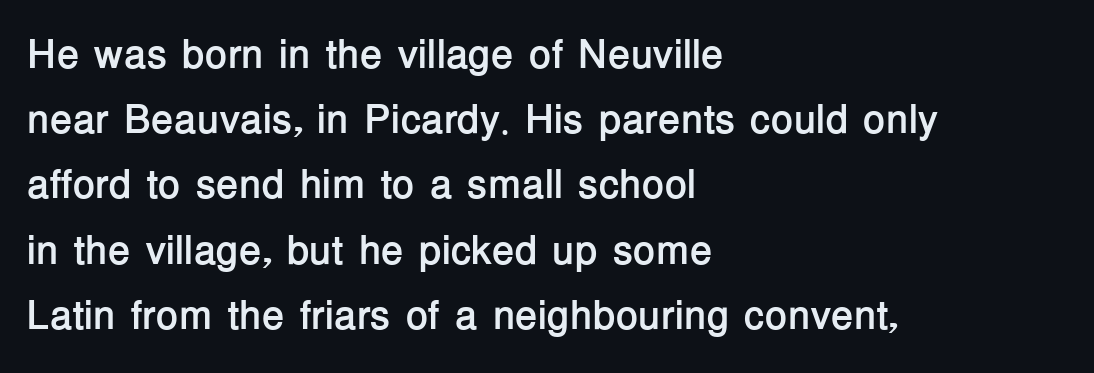
{"serif": "no", "italic": "no", "bold": "yes", "weight": "semibold", "width": "normal", "stroke_contrast": "low", "x_height": "medium", "monospaced": "no", "underline": "no", "align": "left", "line_spacing": "normal", "line_spacing_ratio": 1.59, "letter_spacing": "normal", "letter_spacing_em": 0.0, "glyph_px": 41}
